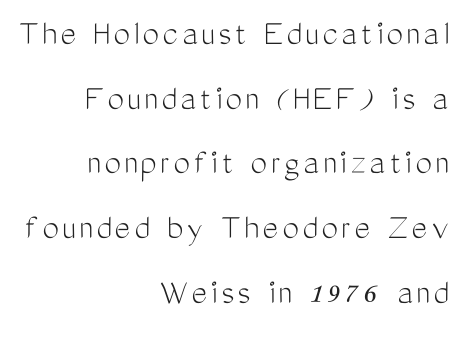
{"serif": "no", "italic": "no", "bold": "no", "weight": "light", "width": "condensed", "stroke_contrast": "medium", "x_height": "medium", "monospaced": "no", "underline": "no", "align": "right", "line_spacing_ratio": 1.75, "glyph_px": 37}
